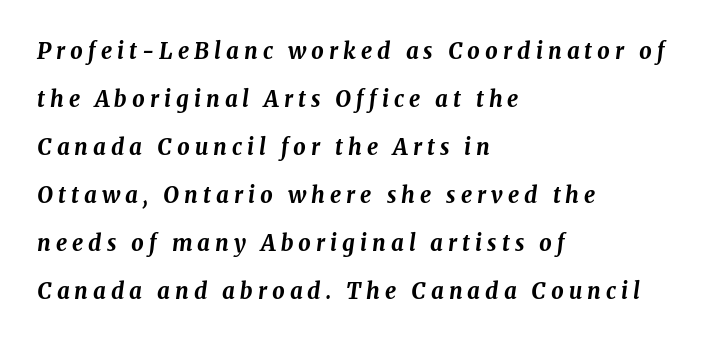
{"italic": "yes", "lean": "right", "slant_degrees": 8, "bold": "yes", "underline": "no", "align": "left", "line_spacing": "loose", "line_spacing_ratio": 2.18, "letter_spacing": "wide", "letter_spacing_em": 0.23, "glyph_px": 22}
